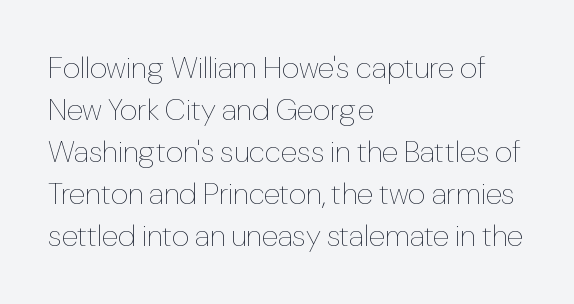
{"italic": "no", "bold": "no", "weight": "thin", "width": "normal", "stroke_contrast": "low", "x_height": "medium", "monospaced": "no", "underline": "no", "align": "left", "line_spacing": "normal", "line_spacing_ratio": 1.4, "letter_spacing": "normal", "letter_spacing_em": 0.0, "glyph_px": 30}
